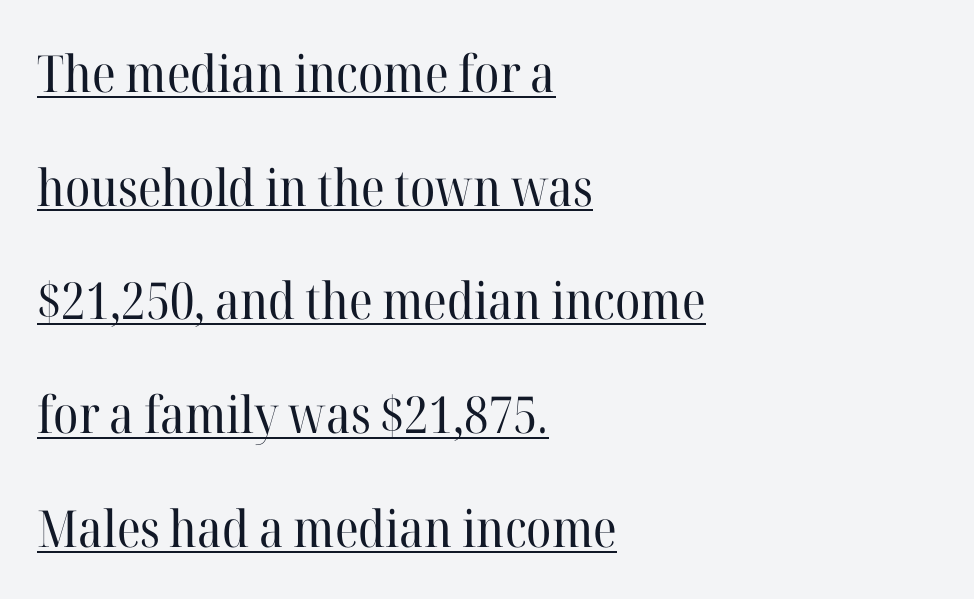
The image shows 51 px regular-weight serif type, upright; set left-aligned, loose line spacing (2.23x), normal letter spacing, underlined; high stroke contrast and a medium x-height.
